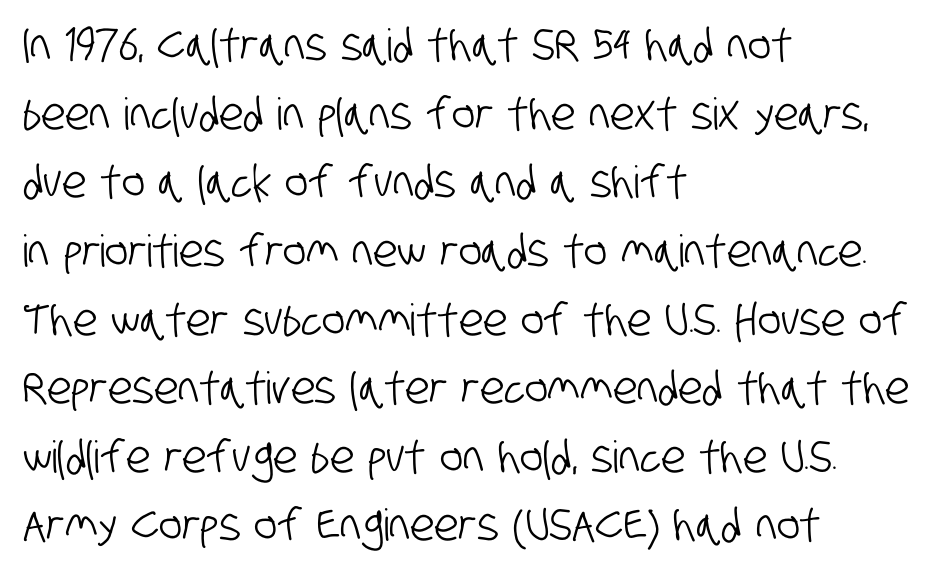
The image shows 44 px condensed sans-serif type; set left-aligned, normal line spacing (1.56x), normal letter spacing, not underlined; low stroke contrast and a large x-height.
